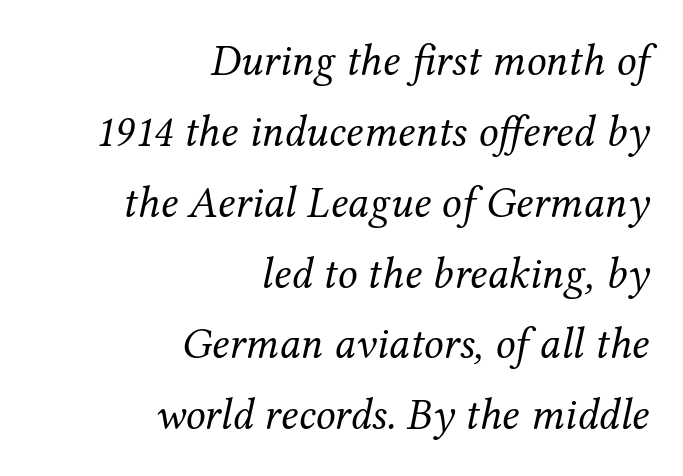
{"serif": "yes", "italic": "yes", "lean": "right", "slant_degrees": 12, "bold": "no", "weight": "regular", "width": "normal", "stroke_contrast": "medium", "x_height": "medium", "monospaced": "no", "underline": "no", "align": "right", "line_spacing": "normal", "line_spacing_ratio": 1.61, "letter_spacing": "normal", "letter_spacing_em": 0.0, "glyph_px": 44}
